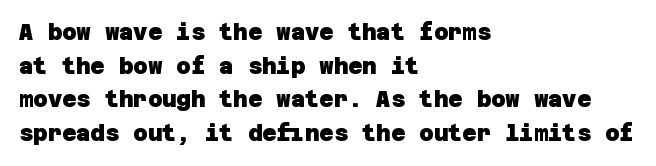
Q: Is the text bold? A: Yes.
Q: Is the text underlined? A: No.
Q: How is the paragraph aligned? A: Left-aligned.
Q: Is the spacing between letters normal or unusually wide? A: Normal.
Q: Is the spacing between lines tight, normal or loose? A: Normal.
